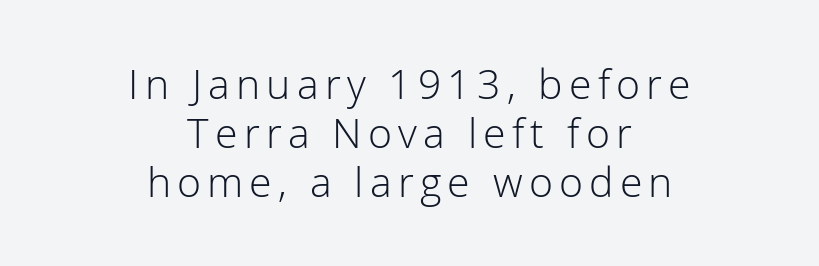
{"serif": "no", "italic": "no", "bold": "no", "weight": "light", "width": "normal", "stroke_contrast": "low", "x_height": "medium", "monospaced": "no", "underline": "no", "align": "center", "line_spacing_ratio": 1.2, "glyph_px": 41}
